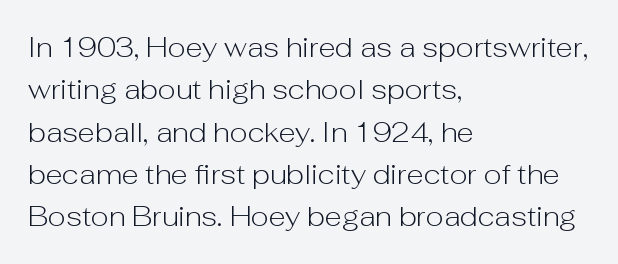
In CSS terms this would be text-align: left. Beneath every word, the page is bare. Between one letter and the next there's only the usual sliver of space. A typesetter would call this proportional, since set widths differ per character. Letterform terminals end flat and unadorned throughout the passage.
